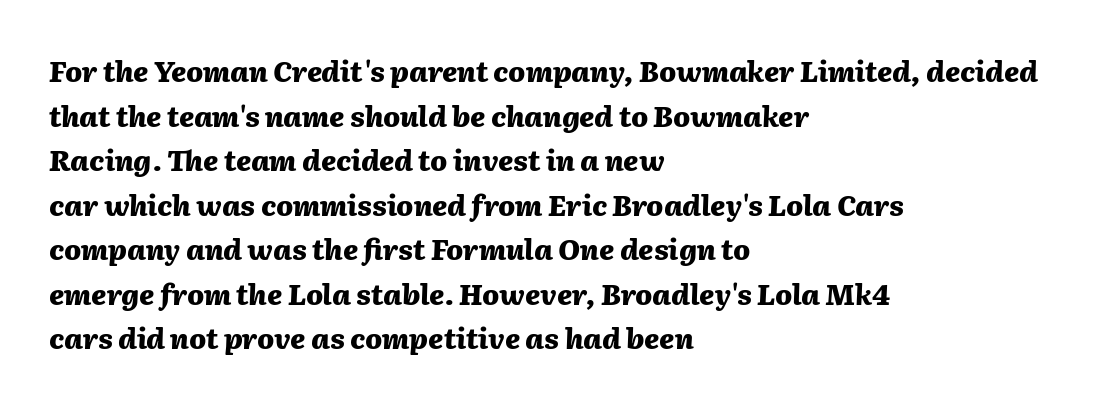
The image shows 28 px heavy type, italic (leaning right); set left-aligned, normal line spacing (1.59x), normal letter spacing, not underlined; medium stroke contrast and a medium x-height.
